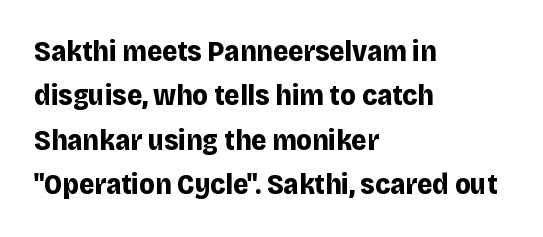
The zone under the glyphs is completely vacant. Between one letter and the next there's only the usual sliver of space. Upright lettering throughout. The font is running at its bold setting. Note: no serifs on the glyphs. Note the varied advance widths — an 'i' is clearly narrower than an 'm'.
